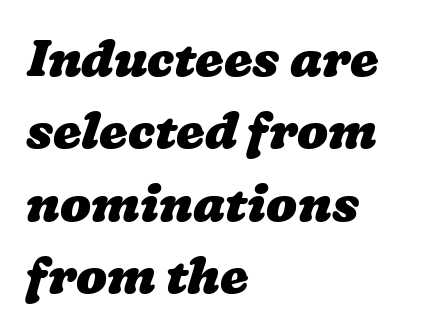
Do the characters align in a grid? No, the font is proportional. You could call the tracking neutral — neither tight nor loose. Whoever set this chose a conventional vertical rhythm. Compared with a centered layout, this one pins lines to the left instead.
